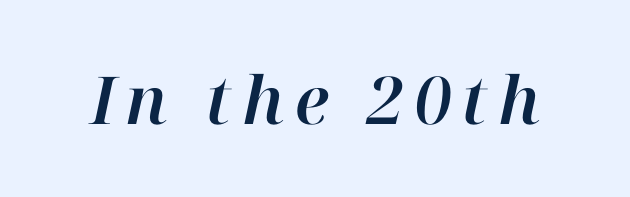
Underline: absent. This sample has the flowing, uneven cadence of proportional lettering. These lines were composed using italics.
